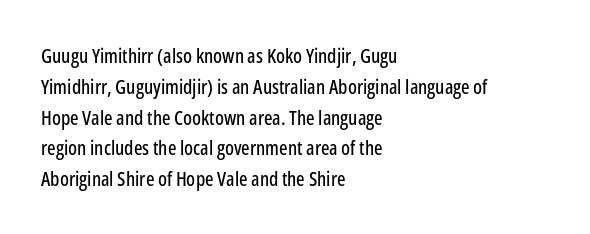
Letter spacing: default. This rendering uses left alignment, leaving the right contour irregular. The axis of the letterforms is exactly vertical. Evenly set lines give the paragraph a standard silhouette.
